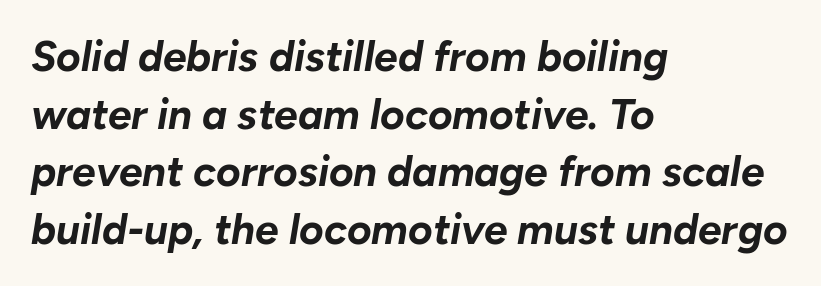
{"italic": "yes", "lean": "right", "slant_degrees": 10, "bold": "yes", "weight": "bold", "width": "normal", "stroke_contrast": "low", "x_height": "medium", "monospaced": "no", "underline": "no", "align": "left", "line_spacing": "normal", "line_spacing_ratio": 1.37, "letter_spacing": "normal", "letter_spacing_em": 0.0, "glyph_px": 42}
